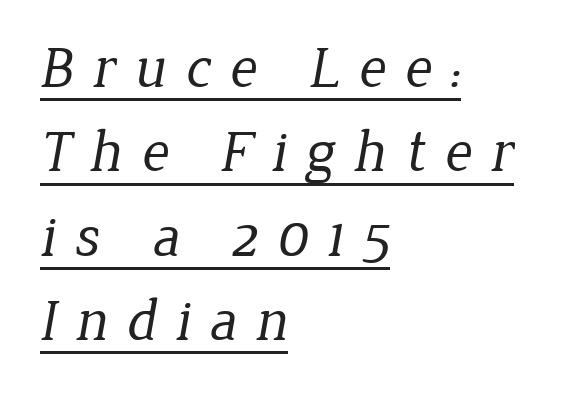
Q: Is the text bold? A: No.
Q: Is the typeface a serif or a sans-serif typeface? A: Serif.
Q: Is the text underlined? A: Yes.
Q: How is the paragraph aligned? A: Left-aligned.
Q: Is the spacing between letters normal or unusually wide? A: Unusually wide.
Q: Is the spacing between lines tight, normal or loose? A: Normal.
Q: Width (condensed, normal, or wide)? A: Normal.
Q: Stroke contrast? A: Low.
Q: x-height? A: Medium.
Q: Monospaced? A: No.
